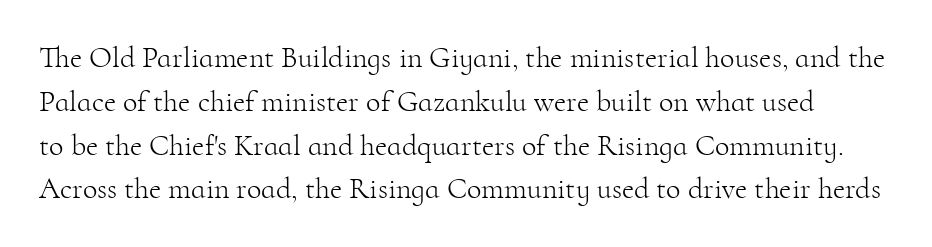
The image shows 30 px light serif type, upright; set normal line spacing (1.46x), normal letter spacing, not underlined; high stroke contrast and a small x-height.
